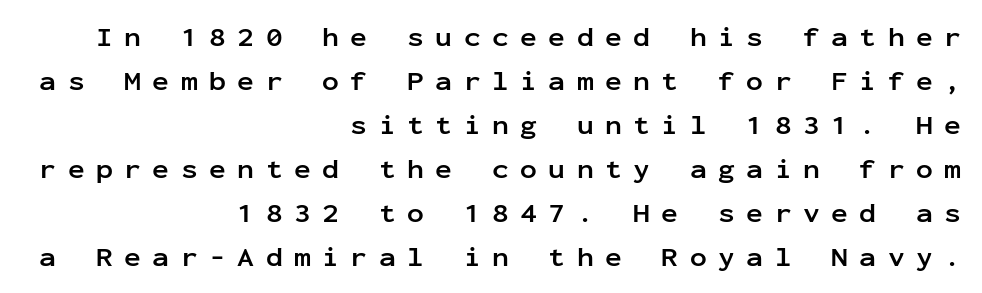
{"serif": "no", "italic": "no", "bold": "yes", "weight": "semibold", "width": "normal", "stroke_contrast": "low", "x_height": "medium", "monospaced": "yes", "underline": "no", "align": "right", "line_spacing": "normal", "line_spacing_ratio": 1.57, "letter_spacing": "wide", "letter_spacing_em": 0.41, "glyph_px": 28}
